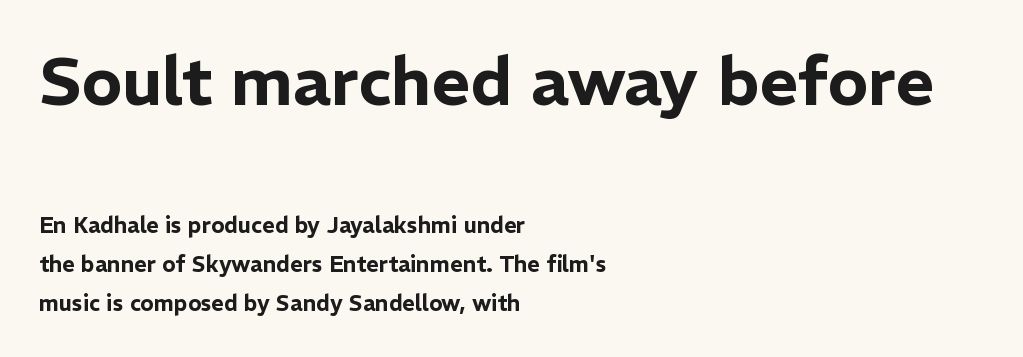
One-word summary of the alignment: left. Proportional: the letters do not fall into vertical columns. Just letters on the line, the space beneath them empty. Is this a sans? Yes — the strokes have no serifs. Upright lettering throughout. These lines keep a tight, regular rhythm from letter to letter.
